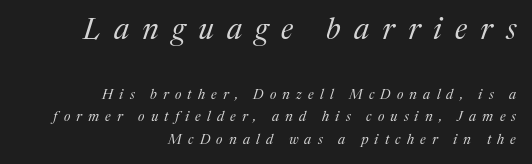
Q: Is the text bold? A: No.
Q: Is the text italic (slanted)? A: Yes, it leans right by about 17 degrees.
Q: Is the typeface a serif or a sans-serif typeface? A: Serif.
Q: Is the text underlined? A: No.
Q: How is the paragraph aligned? A: Right-aligned.
Q: Is the spacing between letters normal or unusually wide? A: Unusually wide.
Q: Is the spacing between lines tight, normal or loose? A: Normal.
Q: Which block of text is set in a larger size, the first (top) or the second (bottom)? A: The first (top) one.
Q: Width (condensed, normal, or wide)? A: Normal.
Q: Stroke contrast? A: Medium.
Q: x-height? A: Medium.
Q: Monospaced? A: No.
